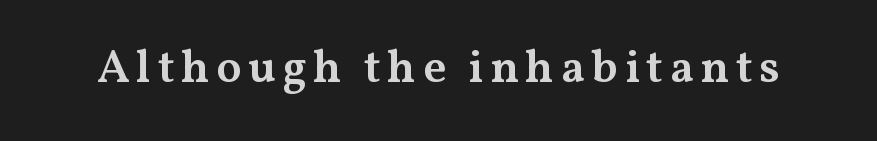
{"serif": "yes", "italic": "no", "bold": "semi", "weight": "semibold", "width": "wide", "stroke_contrast": "medium", "x_height": "medium", "monospaced": "no", "underline": "no", "glyph_px": 46}
